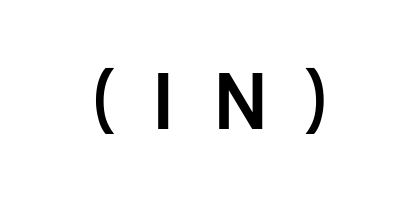
{"serif": "no", "italic": "no", "bold": "yes", "weight": "semibold", "width": "normal", "stroke_contrast": "low", "x_height": "medium", "monospaced": "no", "underline": "no", "letter_spacing": "wide", "letter_spacing_em": 0.46, "glyph_px": 79}
